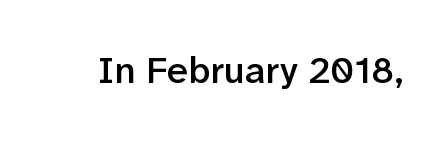
{"serif": "no", "italic": "no", "bold": "semi", "weight": "semibold", "width": "normal", "stroke_contrast": "low", "x_height": "medium", "monospaced": "no", "underline": "no", "letter_spacing": "normal", "letter_spacing_em": 0.0, "glyph_px": 38}
